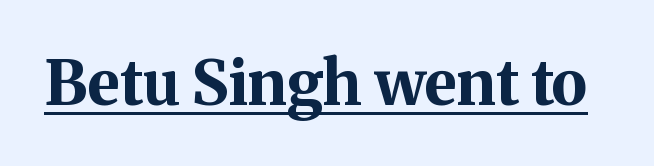
Q: Is the text bold? A: Yes.
Q: Is the text italic (slanted)? A: No, it is upright.
Q: Is the typeface a serif or a sans-serif typeface? A: Serif.
Q: Is the text underlined? A: Yes.
Q: Is the spacing between letters normal or unusually wide? A: Normal.
Q: Width (condensed, normal, or wide)? A: Normal.
Q: Stroke contrast? A: Medium.
Q: x-height? A: Medium.
Q: Monospaced? A: No.
